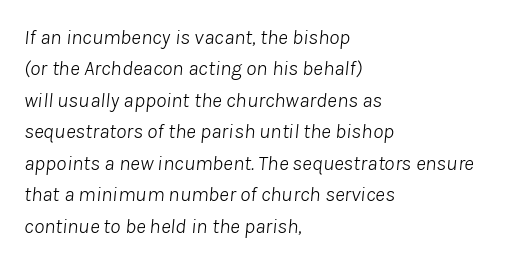
The image shows 21 px text type, italic (leaning right); set left-aligned, normal line spacing (1.5x), normal letter spacing, not underlined.
